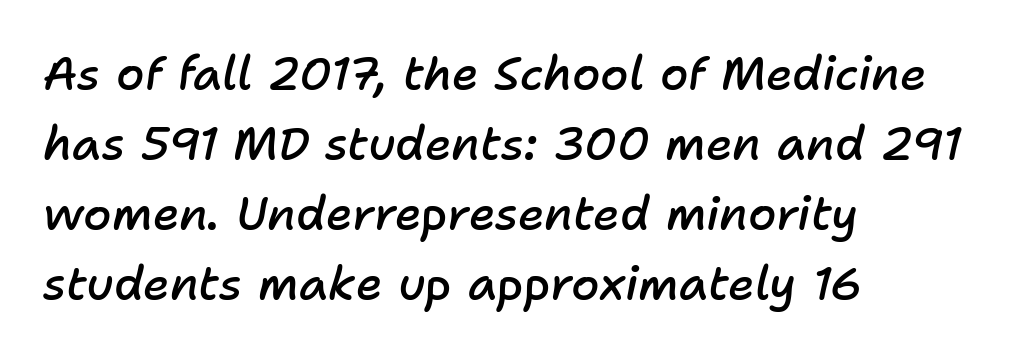
Q: Is the text bold? A: Semi-bold.
Q: Is the text italic (slanted)? A: Yes, it leans right by about 11 degrees.
Q: Is the text underlined? A: No.
Q: How is the paragraph aligned? A: Left-aligned.
Q: Is the spacing between letters normal or unusually wide? A: Normal.
Q: Is the spacing between lines tight, normal or loose? A: Normal.
Q: Width (condensed, normal, or wide)? A: Normal.
Q: Stroke contrast? A: Low.
Q: x-height? A: Medium.
Q: Monospaced? A: No.
